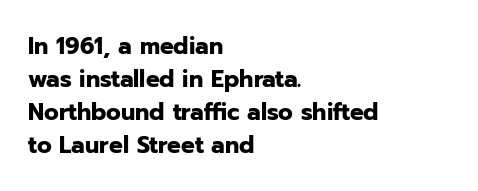
The image shows 23 px bold type, upright; set left-aligned, normal line spacing (1.43x), normal letter spacing, not underlined.
